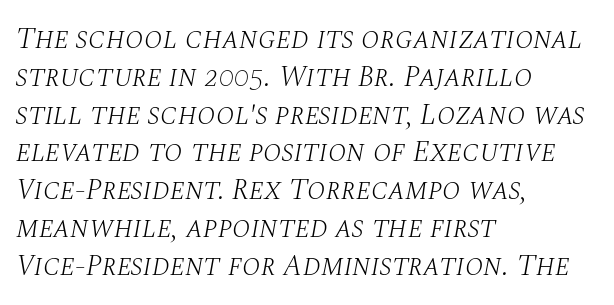
Is the type heavy? It reads as light-to-regular instead. Evenly set lines give the paragraph a standard silhouette. Descenders are the only things crossing below the line. These lines are rendered in a variable-pitch font. How are the letters spaced? Ordinarily, with no added tracking. An italicized treatment has been applied to the whole sample.
